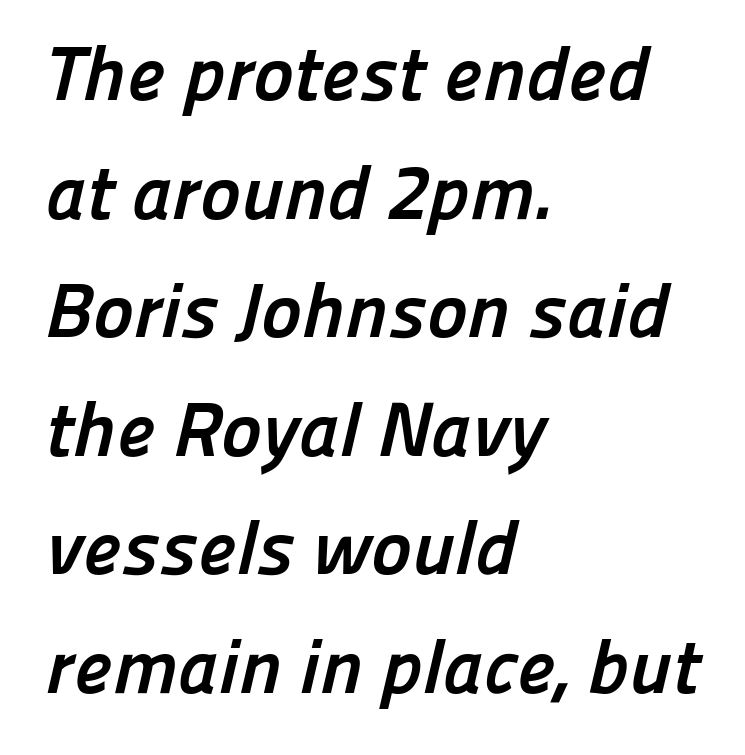
Each new line begins a customary step beneath the previous one. Pretty heavy lettering here — definitely bold. This sample is left-justified, so line endings fall wherever the words run out. This sample has the flowing, uneven cadence of proportional lettering.
